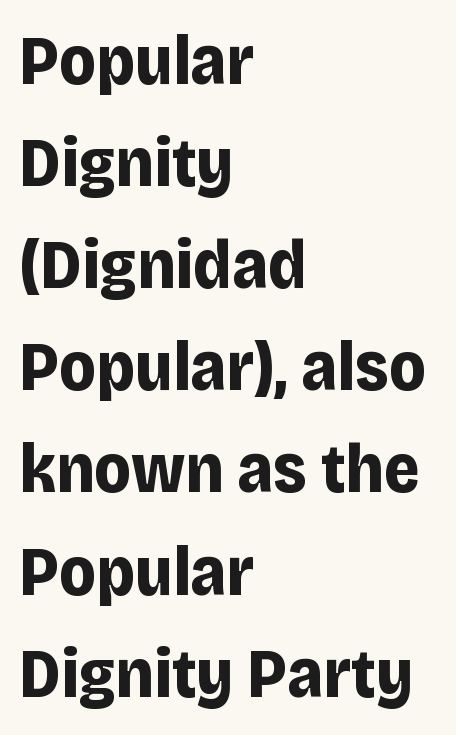
These lines keep a tight, regular rhythm from letter to letter. Every row of glyphs begins at an identical x-position on the left. Unlike a traditional serif, this face leaves its strokes unadorned. A full-strength bold gives these letters their thick strokes.
